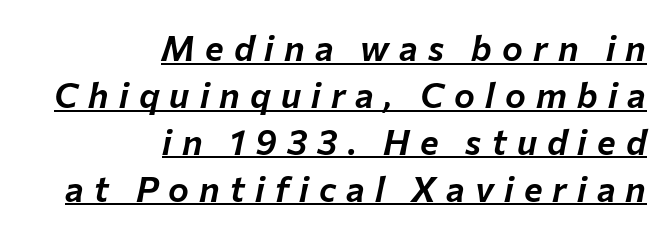
Horizontal bands of white between lines are of average thickness. The face used here has a pronounced slope to its letters. Spacing between characters has been opened up far beyond the box default. A student would call this right alignment; a typographer would say flush right, rag left. Each letter keeps its own natural width here, so spacing adapts to shape.
